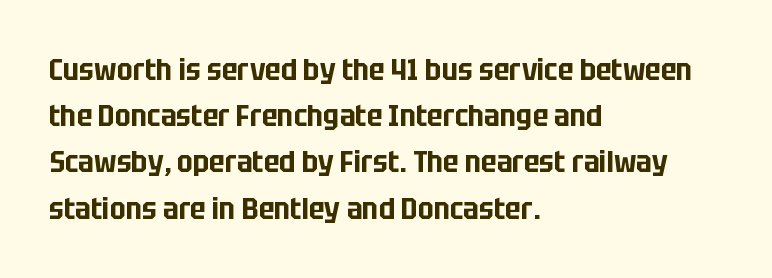
{"serif": "no", "italic": "no", "width": "condensed", "stroke_contrast": "low", "x_height": "large", "monospaced": "no", "underline": "no", "align": "left", "line_spacing": "normal", "line_spacing_ratio": 1.49, "letter_spacing": "normal", "letter_spacing_em": 0.0, "glyph_px": 31}
